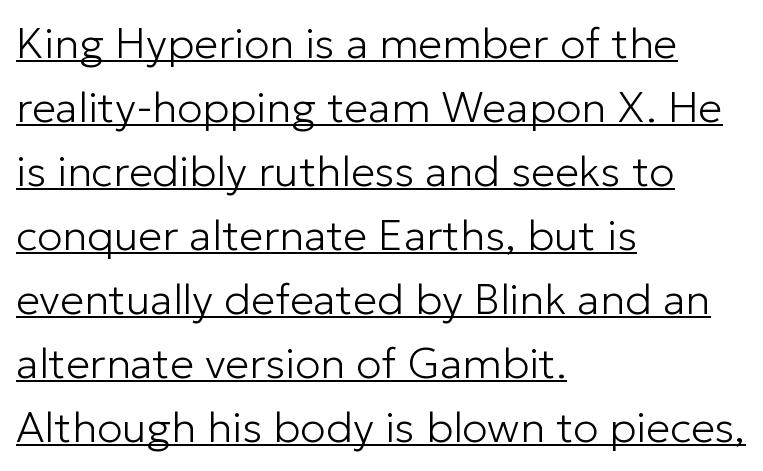
{"serif": "no", "italic": "no", "bold": "no", "weight": "light", "width": "normal", "stroke_contrast": "low", "x_height": "medium", "monospaced": "no", "underline": "yes", "align": "left", "line_spacing": "normal", "line_spacing_ratio": 1.49, "letter_spacing": "normal", "letter_spacing_em": 0.0, "glyph_px": 43}
